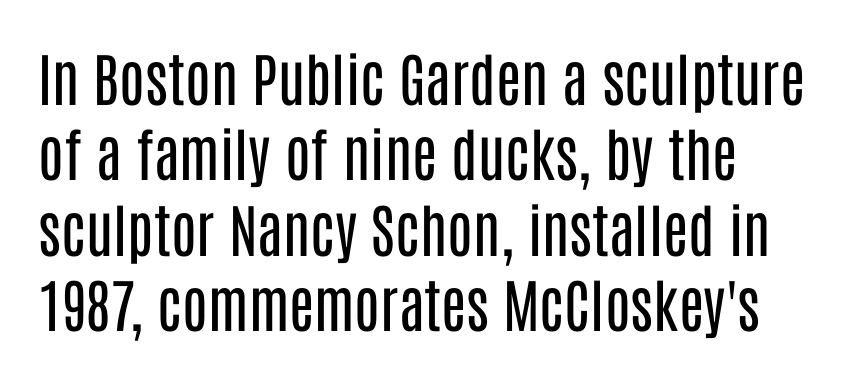
The image shows 58 px regular-weight, condensed sans-serif type, upright; set left-aligned, normal line spacing (1.3x), normal letter spacing, not underlined; low stroke contrast and a large x-height.
